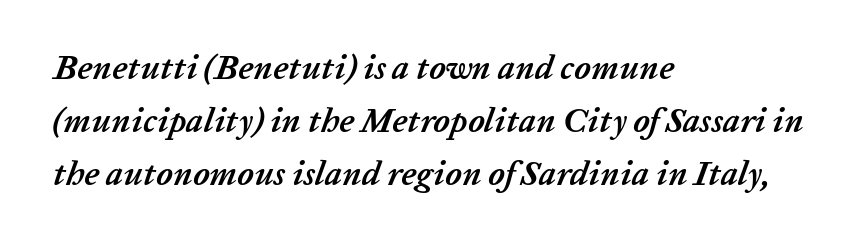
{"italic": "yes", "lean": "right", "slant_degrees": 20, "bold": "yes", "weight": "semibold", "width": "normal", "stroke_contrast": "low", "x_height": "medium", "monospaced": "no", "underline": "no", "align": "left", "line_spacing": "normal", "line_spacing_ratio": 1.56, "letter_spacing": "normal", "letter_spacing_em": 0.0, "glyph_px": 34}
